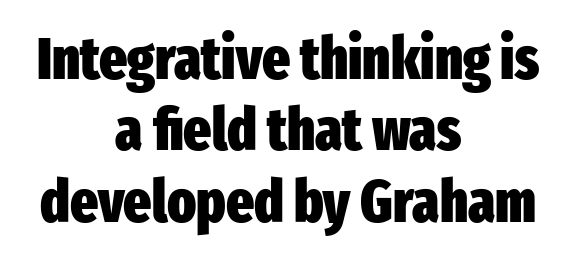
Is the letter spacing exaggerated? No — it looks like the ordinary default. The letters stand straight up with perfectly vertical stems. A student would call this center alignment; a typographer would say set centered. A sans-serif font was chosen for this passage. The strokes are fattened all the way to bold.
